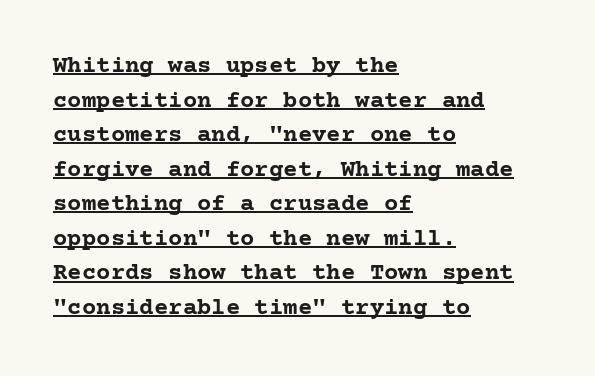
The gaps between neighbouring characters are ordinary and unremarkable. Caption: multi-line text, flush left, ragged right. You'd pick this weight for a headline — it's a proper bold. The line-height multiplier appears to be the usual default. Does a line run under the words? Yes, clearly.
